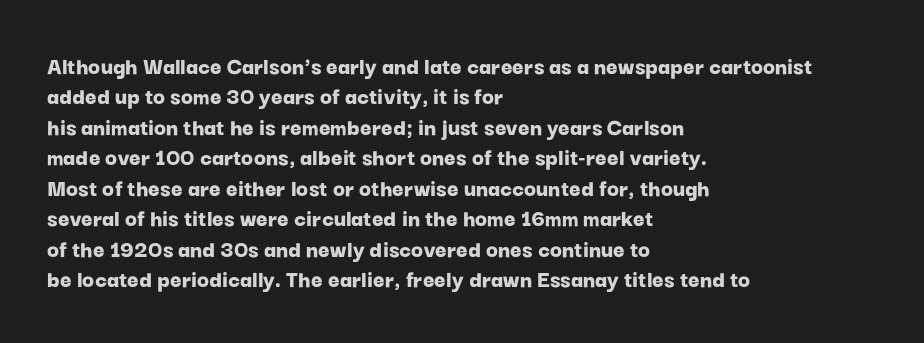
Q: Is the text bold? A: Yes.
Q: Is the text italic (slanted)? A: No, it is upright.
Q: Is the text underlined? A: No.
Q: How is the paragraph aligned? A: Left-aligned.
Q: Is the spacing between letters normal or unusually wide? A: Normal.
